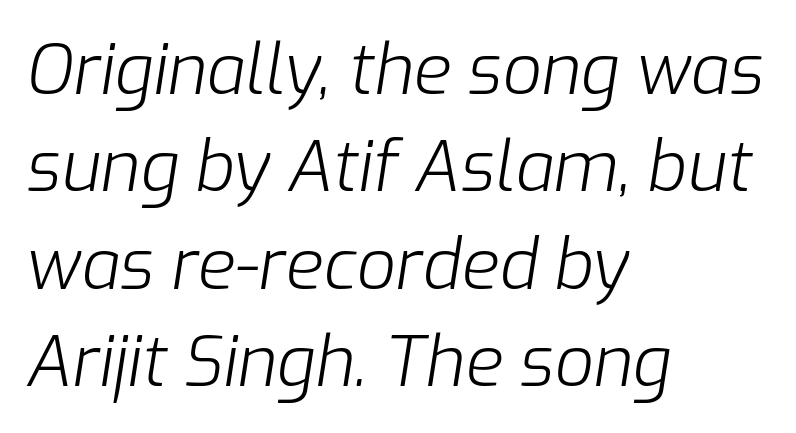
Q: Is the text bold? A: No.
Q: Is the text italic (slanted)? A: Yes, it leans right by about 9 degrees.
Q: Is the text underlined? A: No.
Q: How is the paragraph aligned? A: Left-aligned.
Q: Is the spacing between letters normal or unusually wide? A: Normal.
Q: Is the spacing between lines tight, normal or loose? A: Normal.
Q: Width (condensed, normal, or wide)? A: Normal.
Q: Stroke contrast? A: Low.
Q: x-height? A: Medium.
Q: Monospaced? A: No.
